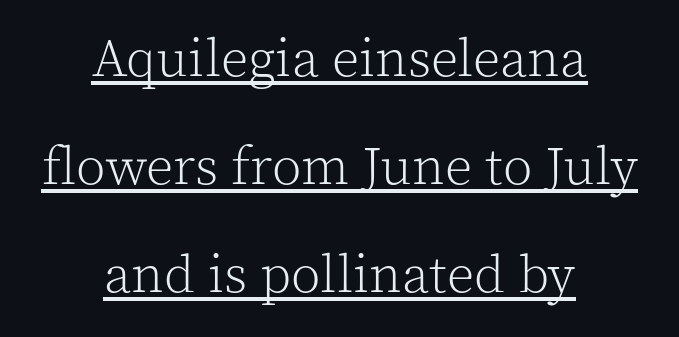
The image shows 54 px light serif type, upright; set centered, loose line spacing (2.0x), normal letter spacing, underlined; a medium x-height.
